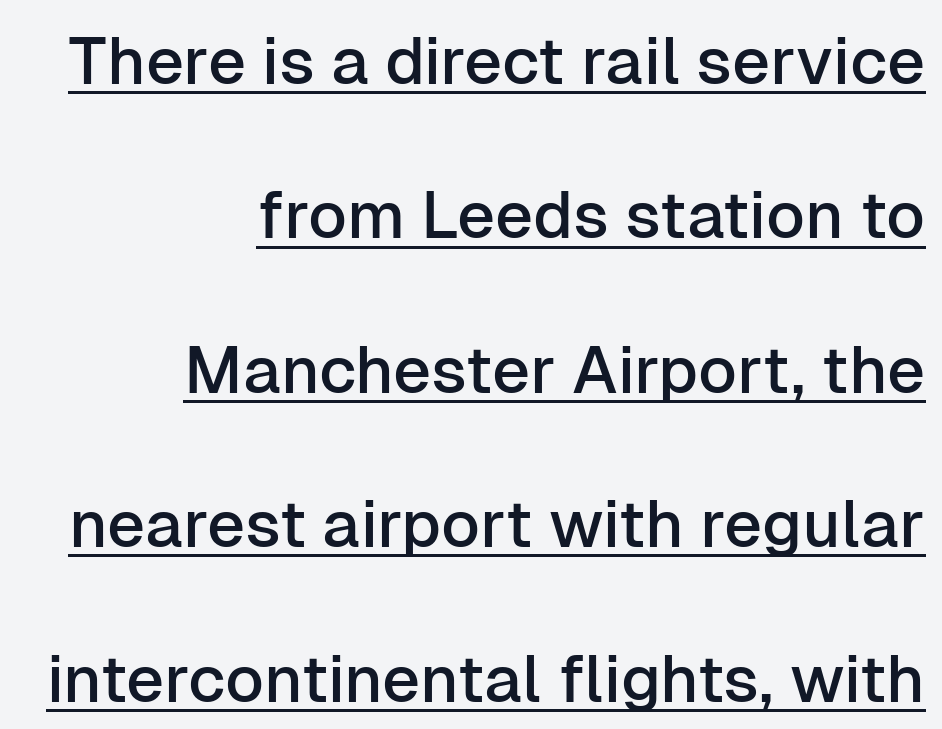
Unlike a traditional serif, this face leaves its strokes unadorned. Descenders here cross a horizontal rule under the line. Every stem runs plumb, perpendicular to the baseline. This rendering leaves character spacing at its baseline value. Notice how the passage keeps a crisp vertical edge on the right only. In terms of leading, this rendering errs on the spacious side.
